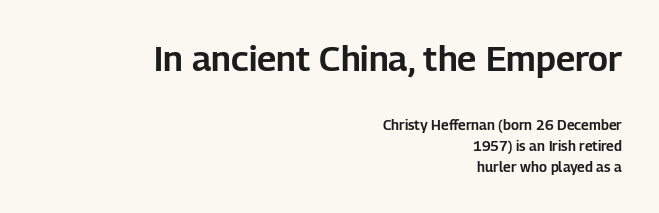
Q: Is the text italic (slanted)? A: No, it is upright.
Q: Is the typeface a serif or a sans-serif typeface? A: Sans-serif.
Q: Is the text underlined? A: No.
Q: How is the paragraph aligned? A: Right-aligned.
Q: Is the spacing between letters normal or unusually wide? A: Normal.
Q: Is the spacing between lines tight, normal or loose? A: Normal.
Q: Which block of text is set in a larger size, the first (top) or the second (bottom)? A: The first (top) one.
Q: Width (condensed, normal, or wide)? A: Normal.
Q: Stroke contrast? A: Low.
Q: x-height? A: Medium.
Q: Monospaced? A: No.
